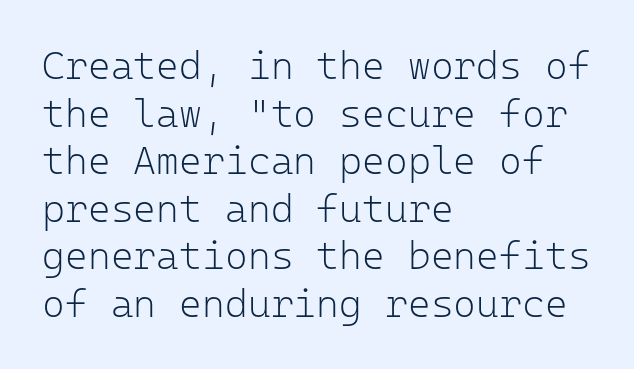
{"serif": "no", "italic": "no", "bold": "no", "weight": "light", "width": "normal", "stroke_contrast": "low", "x_height": "medium", "monospaced": "yes", "underline": "no", "align": "left", "line_spacing_ratio": 1.22, "letter_spacing": "normal", "letter_spacing_em": 0.0, "glyph_px": 39}
